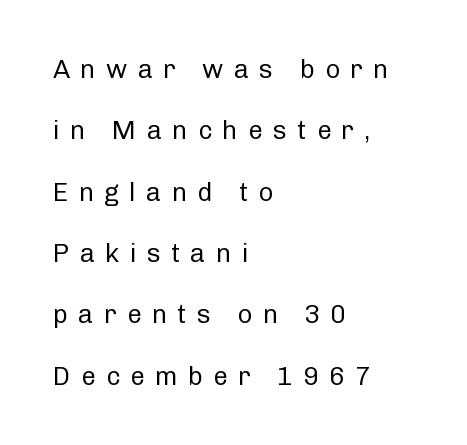
The image shows 26 px text type, upright; set left-aligned, loose line spacing (2.36x), unusually wide letter spacing (+0.39 em), not underlined.
